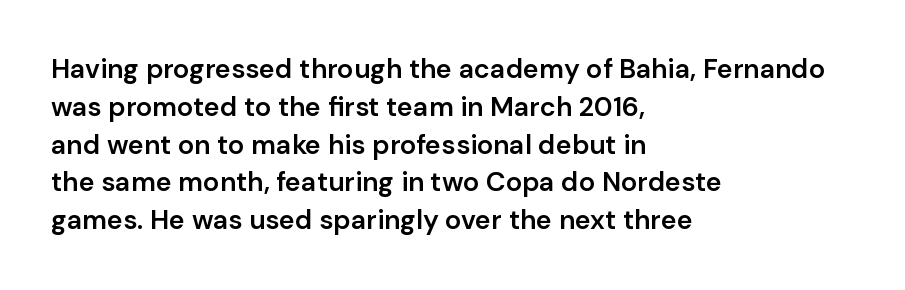
The image shows 27 px text type, upright; set left-aligned, normal line spacing (1.4x), normal letter spacing, not underlined.
